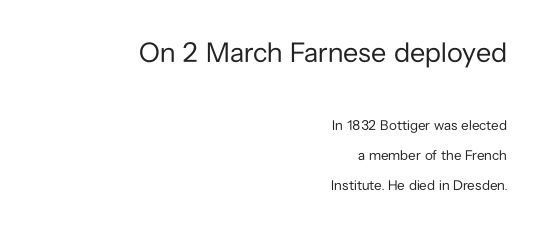
The image shows 28 px regular-weight sans-serif type, upright; set right-aligned, loose line spacing (2.11x), normal letter spacing, not underlined; the first (top) block is 2.0x larger; low stroke contrast and a medium x-height.
